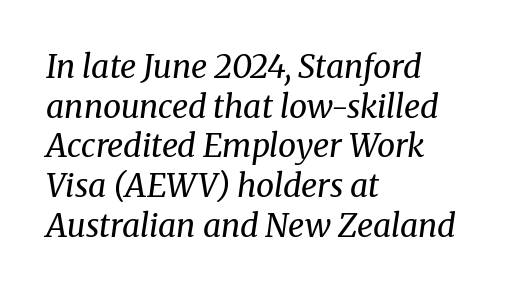
Q: Is the text bold? A: No.
Q: Is the text italic (slanted)? A: Yes, it leans right by about 8 degrees.
Q: Is the typeface a serif or a sans-serif typeface? A: Serif.
Q: Is the text underlined? A: No.
Q: How is the paragraph aligned? A: Left-aligned.
Q: Is the spacing between letters normal or unusually wide? A: Normal.
Q: Width (condensed, normal, or wide)? A: Normal.
Q: Stroke contrast? A: Medium.
Q: x-height? A: Medium.
Q: Monospaced? A: No.
